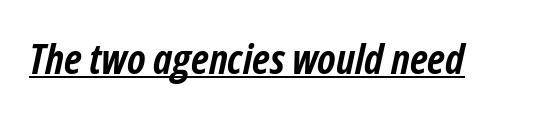
A baseline rule has been typeset under these characters. Style check: oblique. Spacing verdict: proportional, widths tailored to each character. Inter-character spacing is left at the font's built-in metrics. The font is running at its bold setting.
